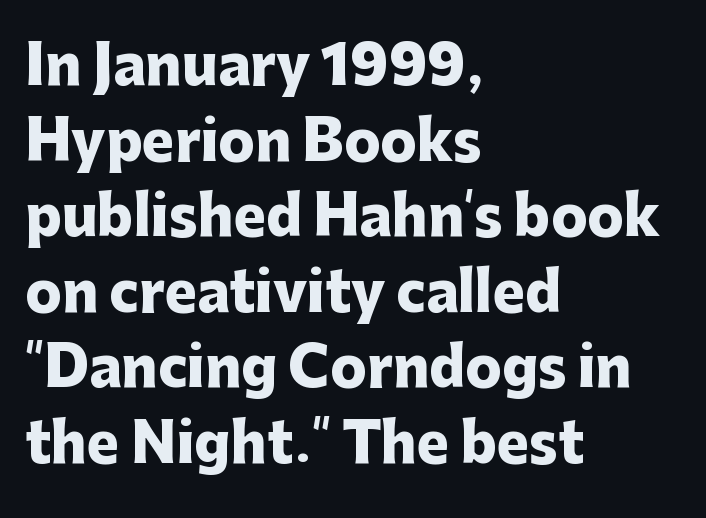
The image shows 54 px heavy sans-serif type, upright; set left-aligned, normal line spacing (1.4x), normal letter spacing, not underlined; low stroke contrast and a medium x-height.
